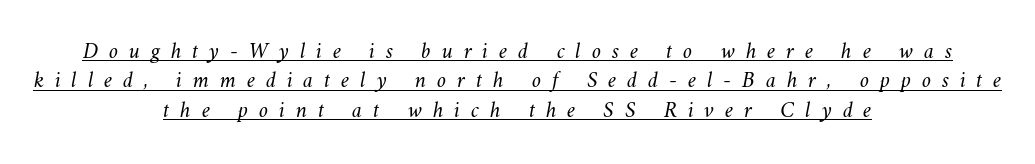
{"bold": "no", "underline": "yes", "align": "center", "line_spacing": "normal", "line_spacing_ratio": 1.28, "letter_spacing": "wide", "letter_spacing_em": 0.47, "glyph_px": 23}
